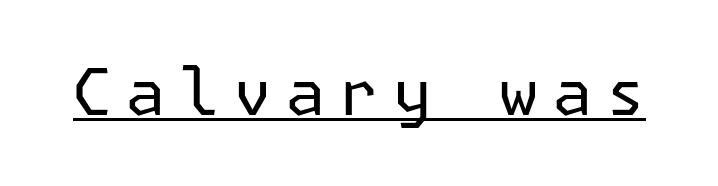
{"serif": "no", "italic": "no", "bold": "no", "weight": "regular", "width": "normal", "stroke_contrast": "low", "x_height": "medium", "underline": "yes", "letter_spacing": "wide", "letter_spacing_em": 0.22, "glyph_px": 65}
